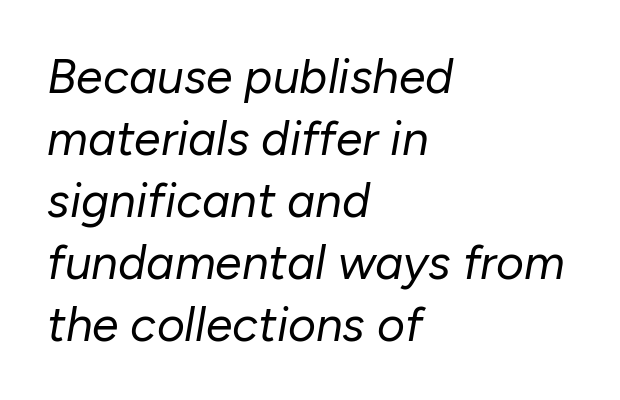
Q: Is the text bold? A: No.
Q: Is the text italic (slanted)? A: Yes, it leans right by about 10 degrees.
Q: Is the text underlined? A: No.
Q: How is the paragraph aligned? A: Left-aligned.
Q: Is the spacing between letters normal or unusually wide? A: Normal.
Q: Is the spacing between lines tight, normal or loose? A: Normal.
Q: Width (condensed, normal, or wide)? A: Normal.
Q: Stroke contrast? A: Low.
Q: x-height? A: Medium.
Q: Monospaced? A: No.
